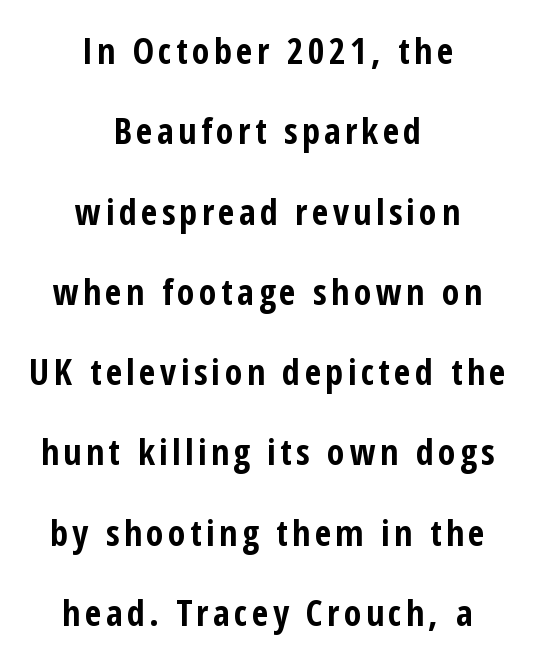
In terms of leading, this rendering errs on the spacious side. Horizontal alignment here is central, giving a formal, balanced look. The letters advance in unequal steps, a hallmark of proportional type. It's the straight-up-and-down kind of type. The area under the type is left untouched.
